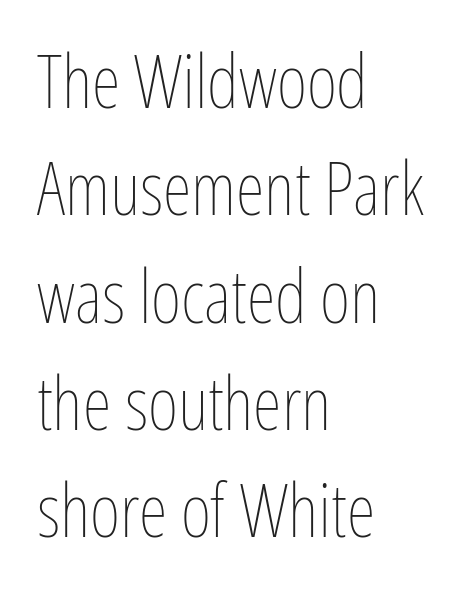
{"italic": "no", "bold": "no", "weight": "thin", "width": "condensed", "stroke_contrast": "low", "x_height": "medium", "monospaced": "no", "underline": "no", "align": "left", "line_spacing": "normal", "line_spacing_ratio": 1.45, "letter_spacing": "normal", "letter_spacing_em": 0.0, "glyph_px": 74}
